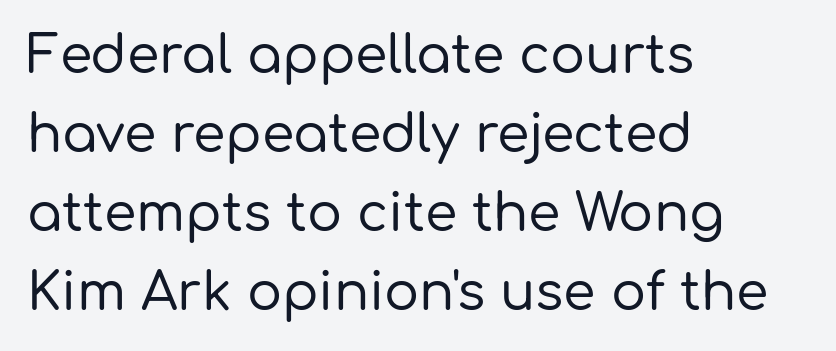
The image shows 52 px sans-serif type, upright; set left-aligned, normal line spacing (1.52x), normal letter spacing, not underlined; low stroke contrast and a medium x-height.
